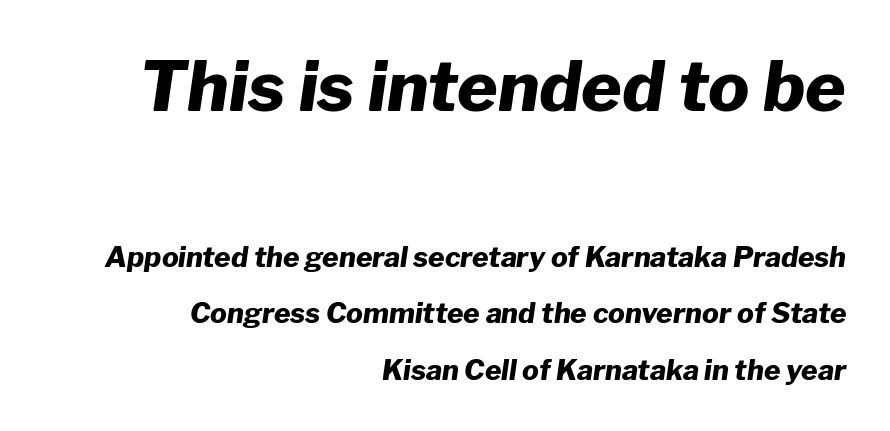
Is this a fixed-width face? No — the glyphs have proportional, varying widths. The rendering shrinks the type as you move from the upper chunk to the lower. Weight: bold. Here the glyphs are tracked normally, forming tight word shapes. This sample uses an oblique cut, with every glyph tilted off the vertical. Horizontal alignment here is rightward, an uncommon choice for prose.
